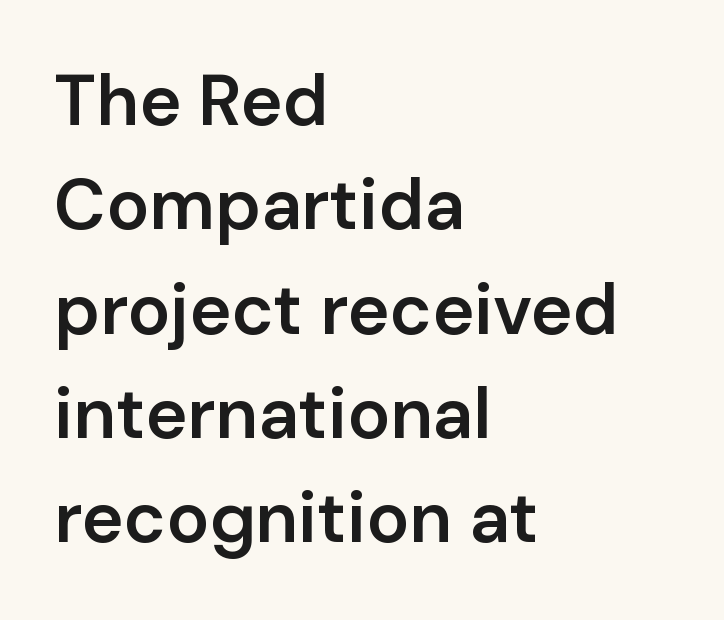
Q: Is the text bold? A: Semi-bold.
Q: Is the text italic (slanted)? A: No, it is upright.
Q: Is the typeface a serif or a sans-serif typeface? A: Sans-serif.
Q: Is the text underlined? A: No.
Q: How is the paragraph aligned? A: Left-aligned.
Q: Is the spacing between letters normal or unusually wide? A: Normal.
Q: Is the spacing between lines tight, normal or loose? A: Normal.
Q: Width (condensed, normal, or wide)? A: Normal.
Q: Stroke contrast? A: Low.
Q: x-height? A: Medium.
Q: Monospaced? A: No.
